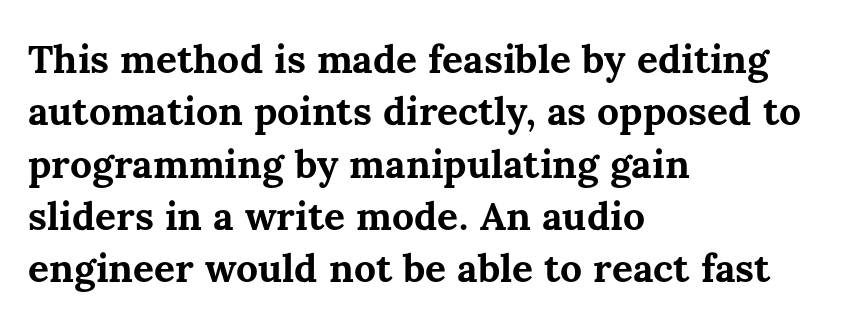
The image shows 39 px bold type, upright; set left-aligned, normal line spacing (1.34x), normal letter spacing, not underlined; medium stroke contrast and a medium x-height.
